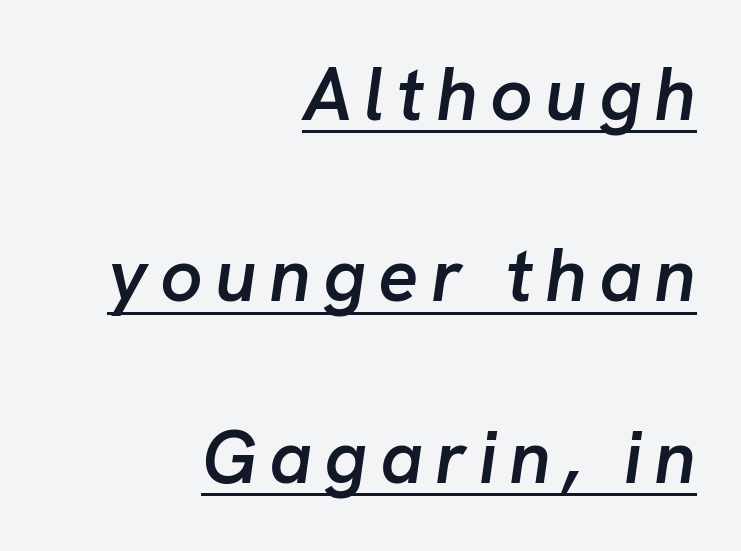
Q: Is the text bold? A: Semi-bold.
Q: Is the text italic (slanted)? A: Yes, it leans right by about 8 degrees.
Q: Is the text underlined? A: Yes.
Q: How is the paragraph aligned? A: Right-aligned.
Q: Is the spacing between lines tight, normal or loose? A: Loose.
Q: Width (condensed, normal, or wide)? A: Normal.
Q: Stroke contrast? A: Low.
Q: x-height? A: Medium.
Q: Monospaced? A: No.
